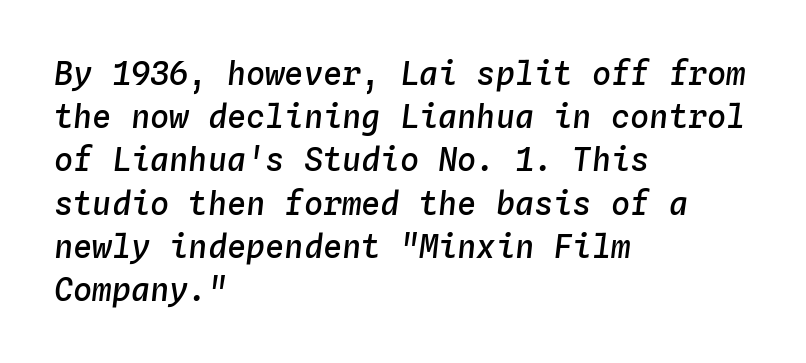
The image shows 32 px semibold type, italic (leaning right), monospaced; set left-aligned, normal line spacing (1.35x), normal letter spacing, not underlined; low stroke contrast and a medium x-height.
